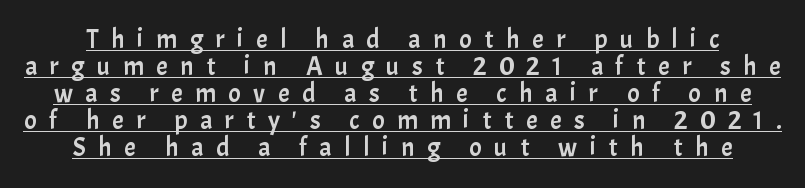
Q: Is the text italic (slanted)? A: No, it is upright.
Q: Is the text underlined? A: Yes.
Q: Is the spacing between letters normal or unusually wide? A: Unusually wide.
Q: Is the spacing between lines tight, normal or loose? A: Tight.
